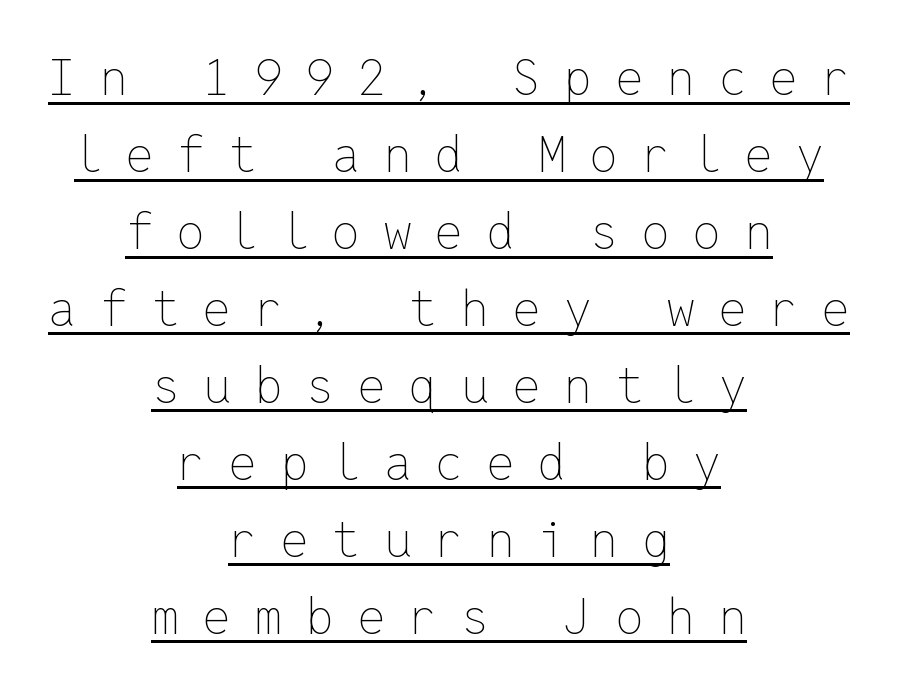
{"italic": "no", "bold": "no", "weight": "thin", "width": "normal", "stroke_contrast": "low", "x_height": "medium", "monospaced": "yes", "underline": "yes", "align": "center", "line_spacing": "normal", "line_spacing_ratio": 1.57, "letter_spacing": "wide", "letter_spacing_em": 0.49, "glyph_px": 49}
